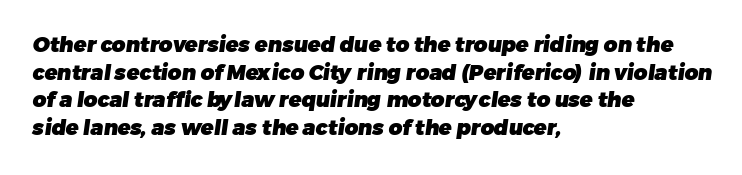
{"bold": "yes", "underline": "no", "align": "left", "line_spacing": "normal", "line_spacing_ratio": 1.32, "letter_spacing": "normal", "letter_spacing_em": 0.0, "glyph_px": 21}
